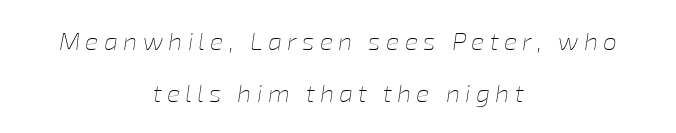
These lines have a slow, spaced-out rhythm from letter to letter. Stem width sits at or under what a default text font uses. The axis of the letterforms is tilted away from vertical. Whoever set this chose breathing room over compactness in the vertical rhythm.
